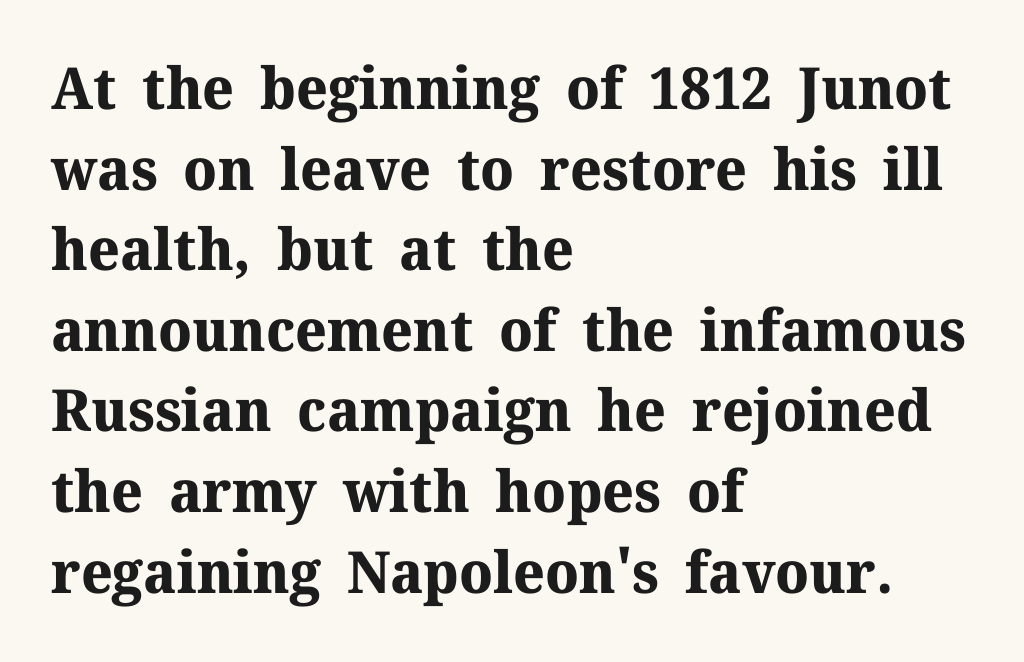
Observe the serifs anchoring each vertical stroke in this sample. The area under the type is left untouched. The strokes are fattened all the way to bold. Ordinary non-slanted type is in use. Regarding leading, the lines here are spaced in the standard way. One-word summary of the alignment: left.
